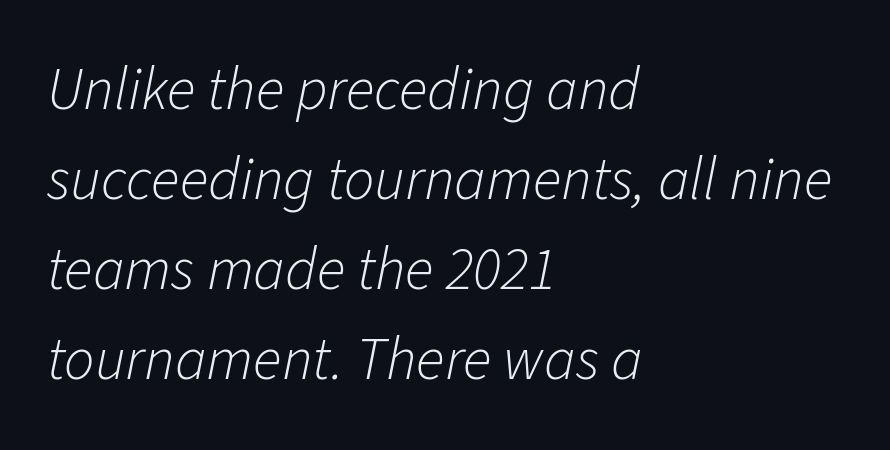
{"italic": "yes", "lean": "right", "slant_degrees": 11, "bold": "no", "weight": "light", "width": "normal", "stroke_contrast": "low", "x_height": "medium", "monospaced": "no", "underline": "no", "align": "left", "line_spacing": "normal", "line_spacing_ratio": 1.5, "letter_spacing": "normal", "letter_spacing_em": 0.0, "glyph_px": 60}
